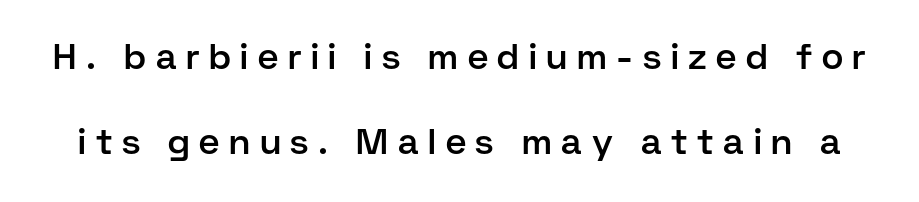
The image shows 36 px semibold sans-serif type, upright; set loose line spacing (2.37x), unusually wide letter spacing (+0.27 em), not underlined; low stroke contrast and a medium x-height.
